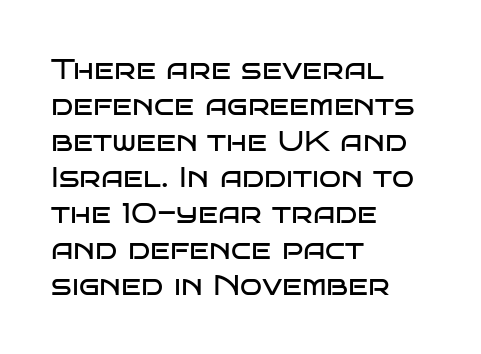
{"serif": "no", "italic": "no", "bold": "no", "weight": "regular", "width": "wide", "stroke_contrast": "low", "x_height": "large", "monospaced": "no", "underline": "no", "align": "left", "line_spacing_ratio": 1.24, "letter_spacing": "normal", "letter_spacing_em": 0.0, "glyph_px": 29}
